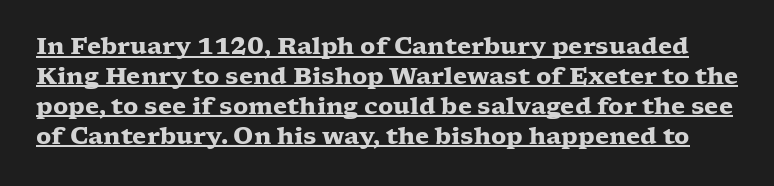
{"italic": "no", "bold": "yes", "underline": "yes", "line_spacing": "normal", "line_spacing_ratio": 1.3, "letter_spacing": "normal", "letter_spacing_em": 0.0, "glyph_px": 23}
